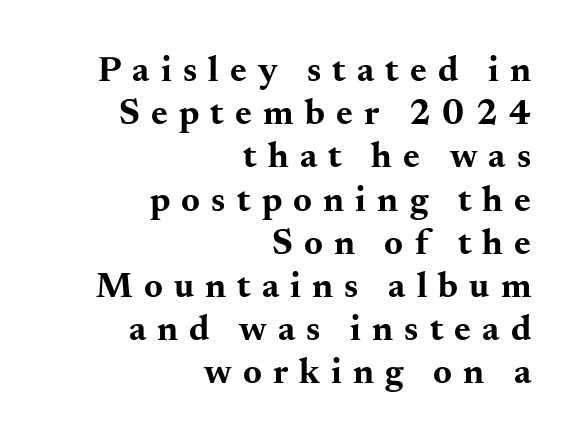
{"serif": "yes", "italic": "no", "bold": "yes", "weight": "bold", "width": "wide", "stroke_contrast": "medium", "x_height": "small", "monospaced": "no", "underline": "no", "align": "right", "line_spacing_ratio": 1.2, "letter_spacing": "wide", "letter_spacing_em": 0.31, "glyph_px": 36}
